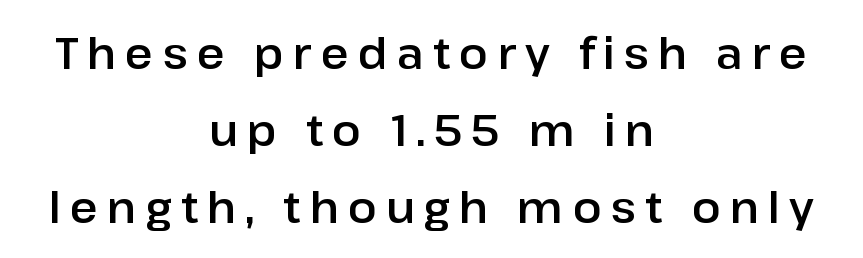
The image shows 43 px sans-serif type, upright; set centered, line spacing 1.79x, unusually wide letter spacing (+0.21 em), not underlined; low stroke contrast and a medium x-height.
